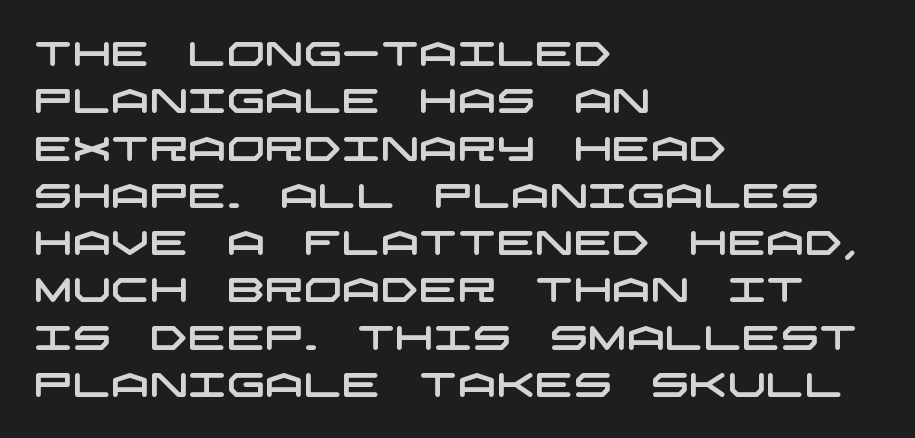
The image shows 34 px wide sans-serif type; set left-aligned, normal line spacing (1.39x), normal letter spacing, not underlined; low stroke contrast and a large x-height.
